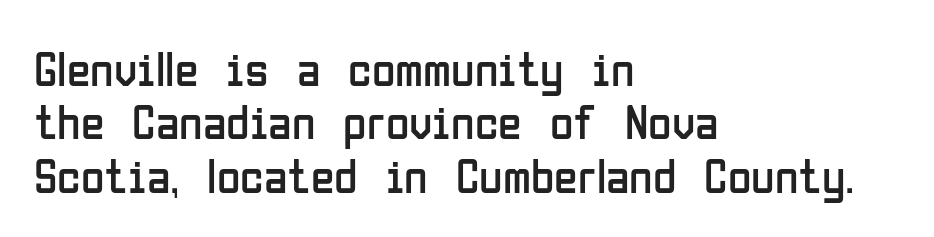
{"serif": "no", "italic": "no", "bold": "no", "weight": "regular", "width": "condensed", "stroke_contrast": "low", "x_height": "medium", "monospaced": "no", "underline": "no", "align": "left", "line_spacing": "tight", "line_spacing_ratio": 1.11, "letter_spacing": "normal", "letter_spacing_em": 0.0, "glyph_px": 48}
